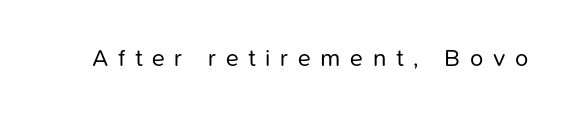
Stems here are at most as thick as an everyday book face. Check the space under the baseline: it is left empty. Spacing between characters has been opened up far beyond the box default. Tall strokes in this sample are plumb rather than angled.
